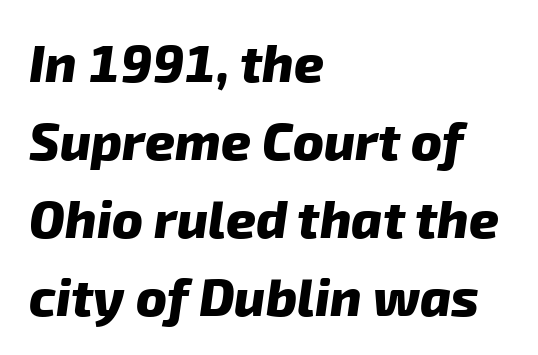
The image shows 52 px heavy sans-serif type; set left-aligned, normal line spacing (1.5x), normal letter spacing, not underlined; low stroke contrast and a medium x-height.
